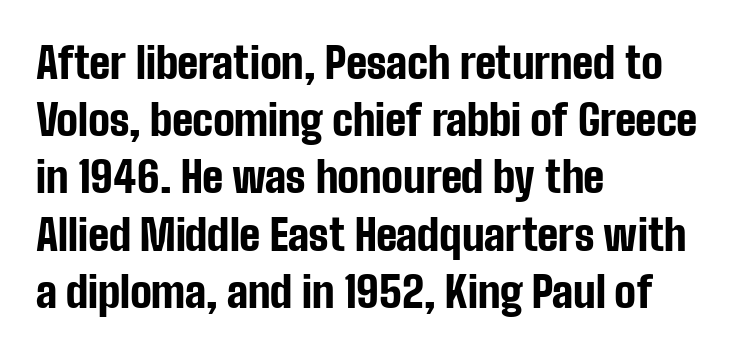
The image shows 43 px bold, condensed sans-serif type, upright; set left-aligned, normal line spacing (1.33x), normal letter spacing, not underlined; low stroke contrast and a medium x-height.
